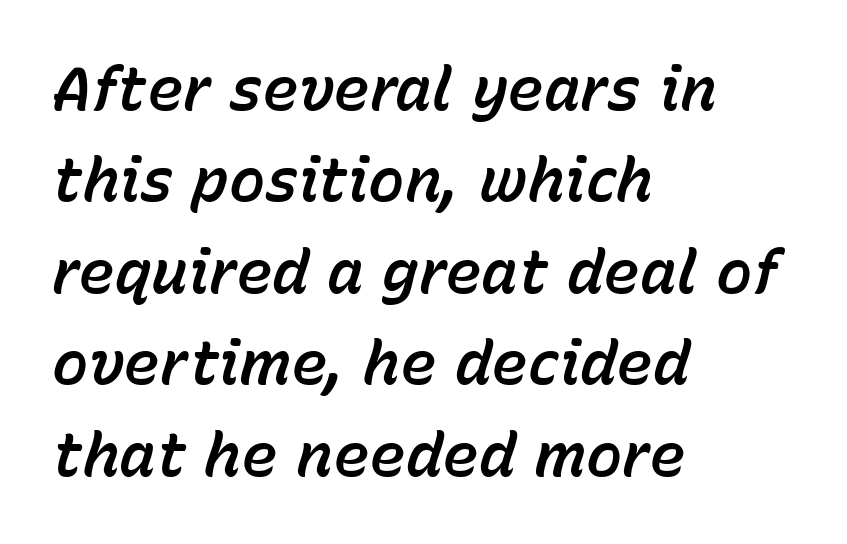
The text carries the slant typical of an italic or oblique font. The letterforms sit shoulder to shoulder at normal distance. Each new line begins a customary step beneath the previous one. The compositor pushed each line to the left boundary. Underline: absent. Note the varied advance widths — an 'i' is clearly narrower than an 'm'.
